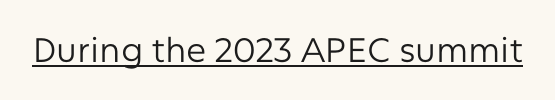
{"serif": "no", "italic": "no", "bold": "no", "weight": "regular", "width": "normal", "stroke_contrast": "low", "x_height": "medium", "monospaced": "no", "underline": "yes", "letter_spacing": "normal", "letter_spacing_em": 0.0, "glyph_px": 34}
